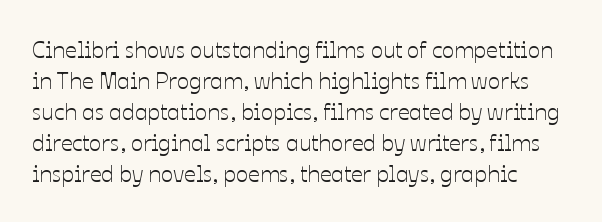
The image shows 23 px text type, upright; set normal line spacing (1.35x), normal letter spacing, not underlined.
